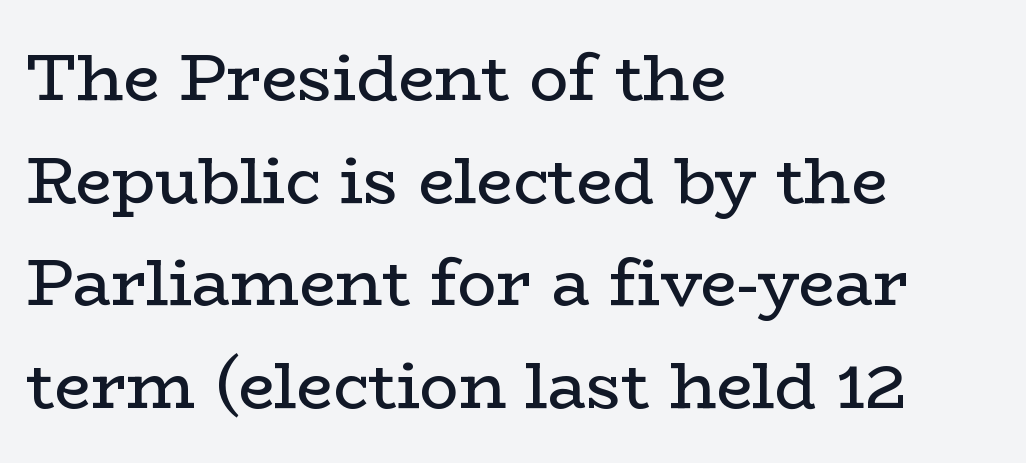
These lines are set flush left with a ragged right edge. Stroke terminals: seriffed. Is the letter spacing exaggerated? No — it looks like the ordinary default. Posture: vertical. The font is comparable to plain body text, perhaps lighter. The letters advance in unequal steps, a hallmark of proportional type.
